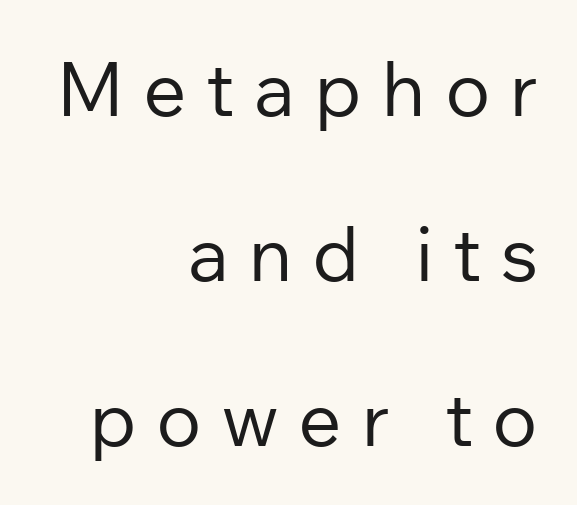
Letters have the restrained weight of plain body copy at most. Think of a printed novel: that variable character pitch is what you see here. Quick note: interline space is abundant. Right-aligned paragraph, ragged on the left. The tracking jumps out immediately: characters are airy and widely separated. The designer went with a sans here, leaving each stem footless.
